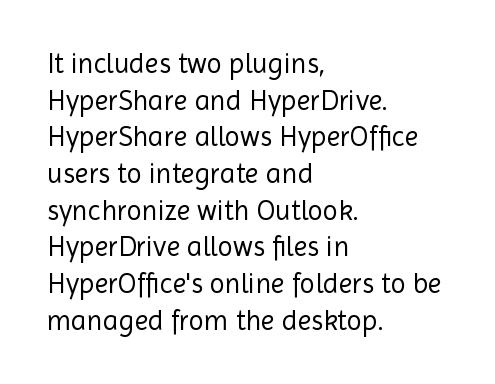
Is this a fixed-width face? No — the glyphs have proportional, varying widths. The line texture is even and compact thanks to regular tracking. Any mark beneath the type? The region is blank. Vertical spacing — default. Posture: straight, roman, zero tilt.
